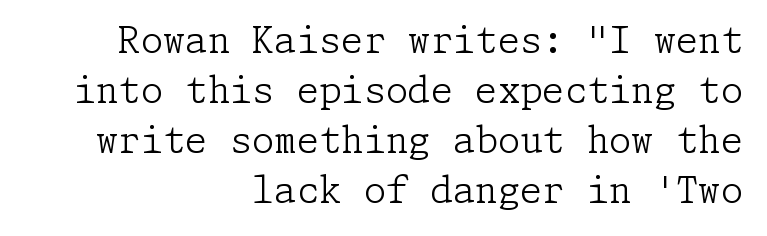
{"serif": "yes", "italic": "no", "bold": "no", "weight": "light", "width": "normal", "stroke_contrast": "low", "x_height": "medium", "underline": "no", "align": "right", "line_spacing": "normal", "line_spacing_ratio": 1.39, "letter_spacing": "normal", "letter_spacing_em": 0.0, "glyph_px": 36}
